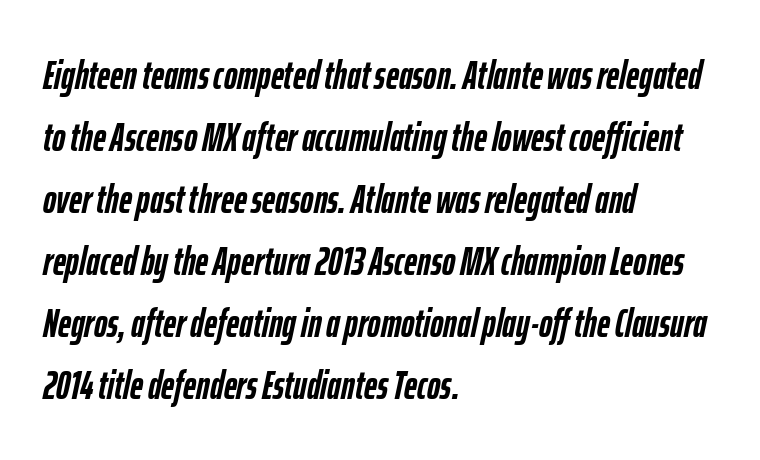
The image shows 40 px semibold, condensed type, italic (leaning right); set left-aligned, normal line spacing (1.55x), normal letter spacing, not underlined; low stroke contrast and a medium x-height.
